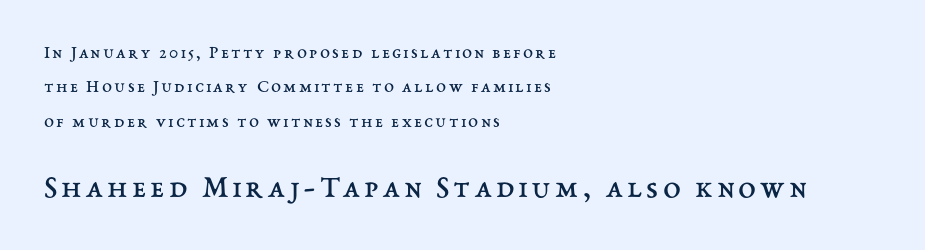
Q: Is the text bold? A: No.
Q: Is the text italic (slanted)? A: No, it is upright.
Q: Is the text underlined? A: No.
Q: How is the paragraph aligned? A: Left-aligned.
Q: Is the spacing between lines tight, normal or loose? A: Loose.
Q: Which block of text is set in a larger size, the first (top) or the second (bottom)? A: The second (bottom) one.
Q: Width (condensed, normal, or wide)? A: Normal.
Q: Stroke contrast? A: Medium.
Q: x-height? A: Medium.
Q: Monospaced? A: No.
